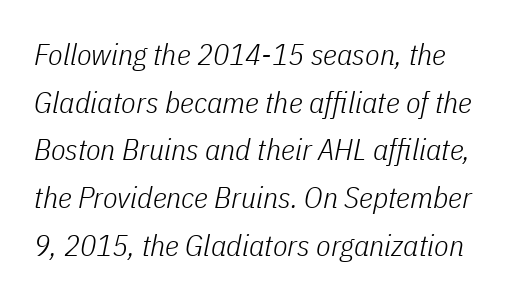
The image shows 30 px light, condensed type, italic (leaning right); set left-aligned, normal line spacing (1.59x), normal letter spacing, not underlined; low stroke contrast and a medium x-height.
